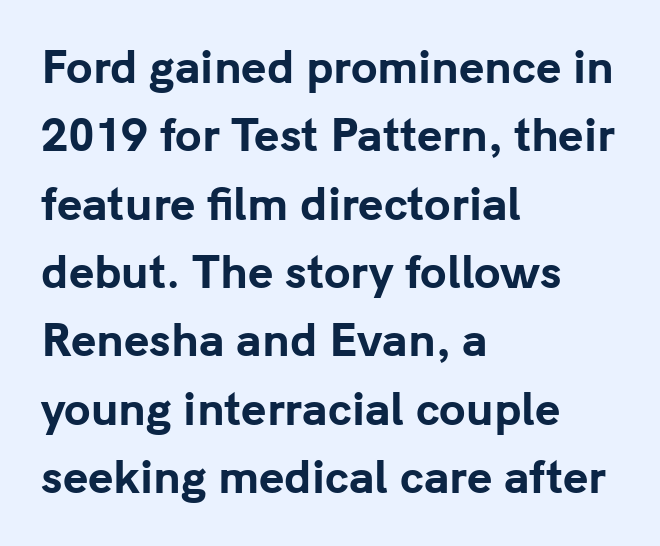
Stroke terminals: plain, sans-serif. This sample has the flowing, uneven cadence of proportional lettering. Which margin do the lines hug? The left one — the right edge is uneven. Tracking value appears to be zero — textbook default spacing.
